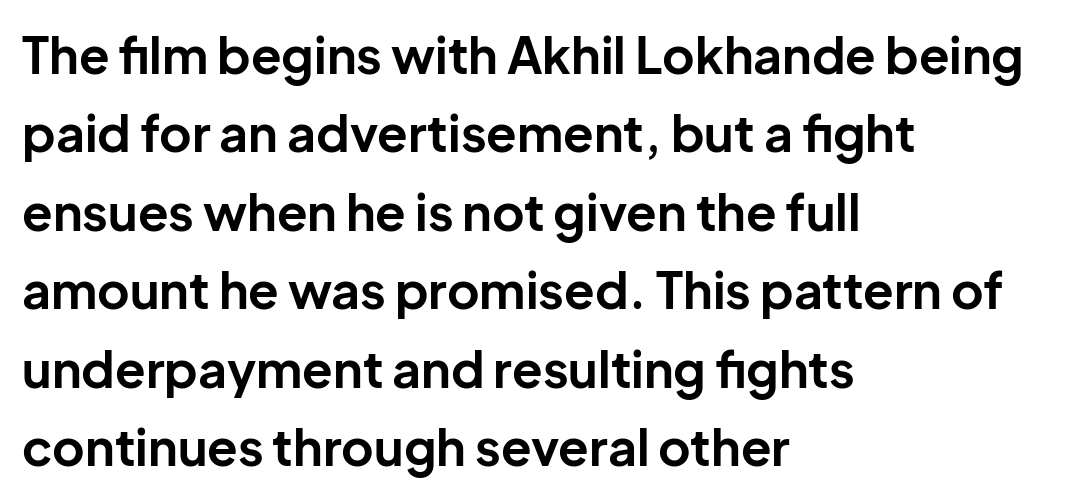
{"serif": "no", "italic": "no", "bold": "yes", "weight": "bold", "width": "normal", "stroke_contrast": "low", "x_height": "medium", "monospaced": "no", "underline": "no", "align": "left", "line_spacing": "normal", "line_spacing_ratio": 1.57, "letter_spacing": "normal", "letter_spacing_em": 0.0, "glyph_px": 50}
